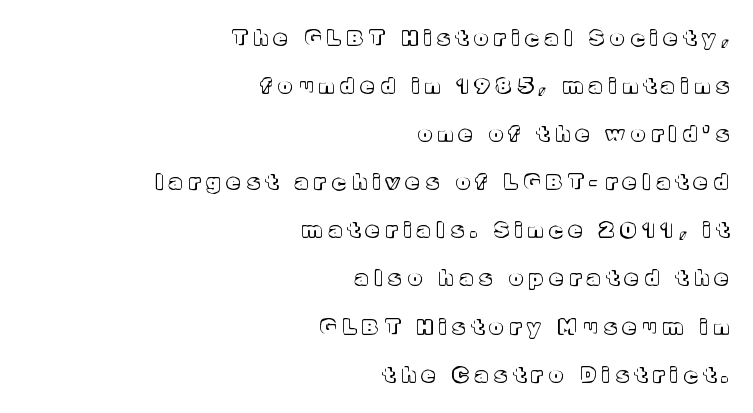
{"italic": "no", "underline": "no", "align": "right", "line_spacing": "loose", "line_spacing_ratio": 2.29, "letter_spacing": "wide", "letter_spacing_em": 0.32, "glyph_px": 21}
